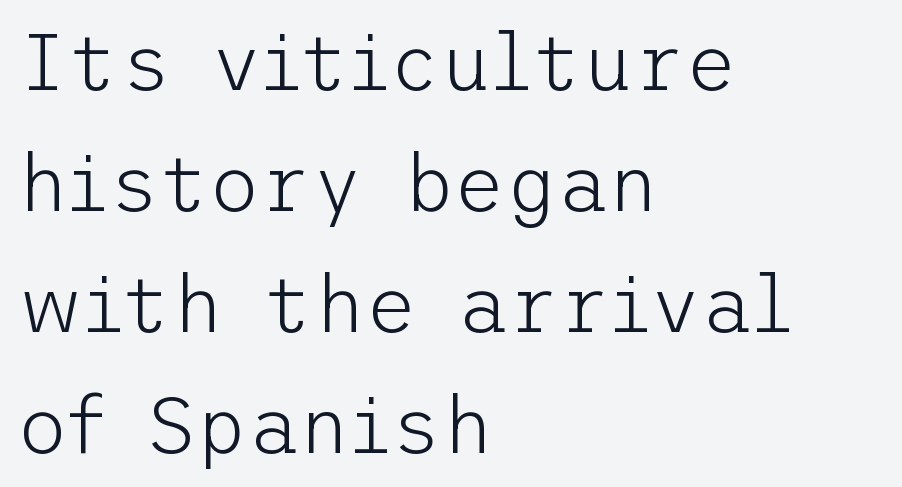
{"serif": "no", "italic": "no", "bold": "no", "weight": "light", "width": "normal", "stroke_contrast": "low", "x_height": "medium", "underline": "no", "align": "left", "line_spacing": "normal", "line_spacing_ratio": 1.53, "letter_spacing": "normal", "letter_spacing_em": 0.0, "glyph_px": 79}
